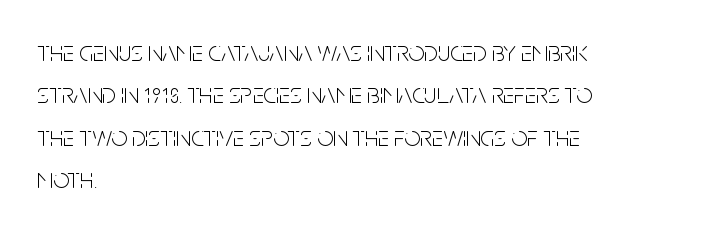
Q: Is the text bold? A: No.
Q: Is the text italic (slanted)? A: No, it is upright.
Q: Is the typeface a serif or a sans-serif typeface? A: Sans-serif.
Q: Is the text underlined? A: No.
Q: How is the paragraph aligned? A: Left-aligned.
Q: Is the spacing between letters normal or unusually wide? A: Normal.
Q: Is the spacing between lines tight, normal or loose? A: Normal.
Q: Width (condensed, normal, or wide)? A: Condensed.
Q: Stroke contrast? A: Low.
Q: x-height? A: Large.
Q: Monospaced? A: No.
